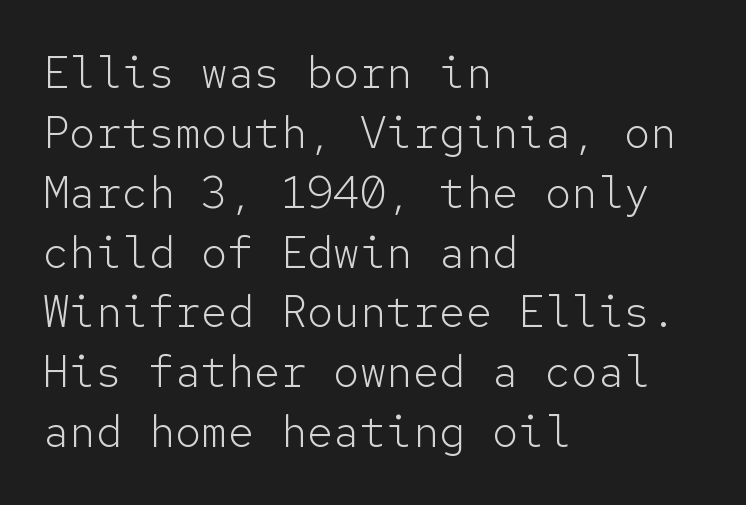
{"serif": "no", "italic": "no", "bold": "no", "weight": "light", "width": "normal", "stroke_contrast": "low", "x_height": "medium", "monospaced": "yes", "underline": "no", "align": "left", "line_spacing": "normal", "line_spacing_ratio": 1.36, "letter_spacing": "normal", "letter_spacing_em": 0.0, "glyph_px": 44}
